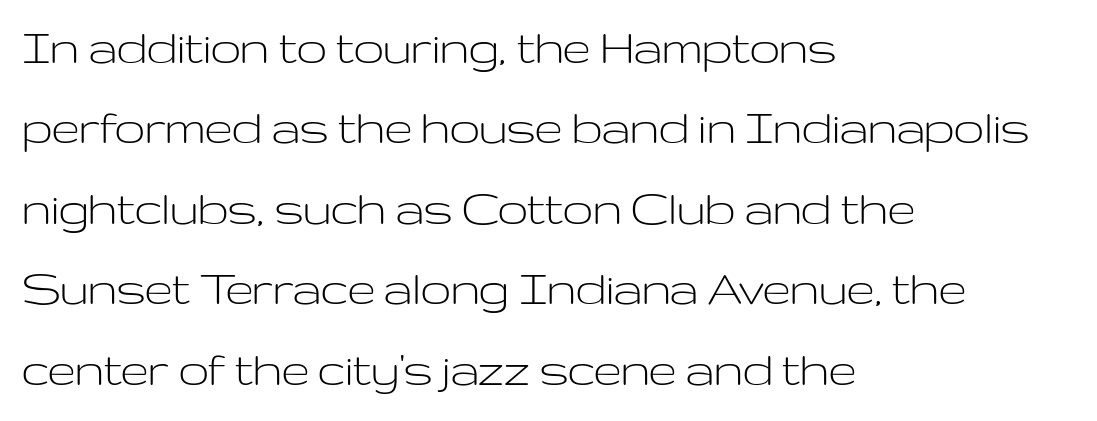
The image shows 54 px light, wide sans-serif type, upright; set left-aligned, normal line spacing (1.49x), normal letter spacing, not underlined; low stroke contrast and a medium x-height.
